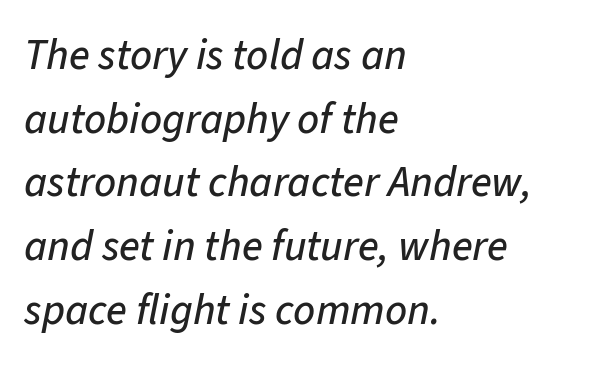
Q: Is the text italic (slanted)? A: Yes, it leans right by about 11 degrees.
Q: Is the text underlined? A: No.
Q: How is the paragraph aligned? A: Left-aligned.
Q: Is the spacing between letters normal or unusually wide? A: Normal.
Q: Is the spacing between lines tight, normal or loose? A: Normal.
Q: Width (condensed, normal, or wide)? A: Normal.
Q: Stroke contrast? A: Low.
Q: x-height? A: Medium.
Q: Monospaced? A: No.
